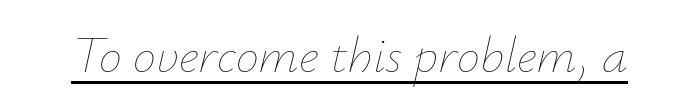
{"italic": "yes", "lean": "right", "slant_degrees": 12, "bold": "no", "weight": "thin", "width": "normal", "stroke_contrast": "low", "x_height": "small", "monospaced": "no", "underline": "yes", "letter_spacing": "normal", "letter_spacing_em": 0.0, "glyph_px": 52}
